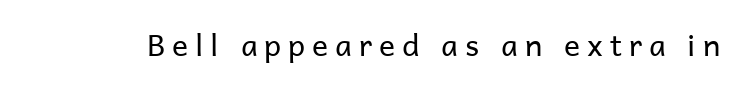
{"serif": "no", "italic": "no", "bold": "no", "weight": "regular", "width": "normal", "stroke_contrast": "low", "x_height": "medium", "monospaced": "no", "underline": "no", "letter_spacing": "wide", "letter_spacing_em": 0.23, "glyph_px": 30}
